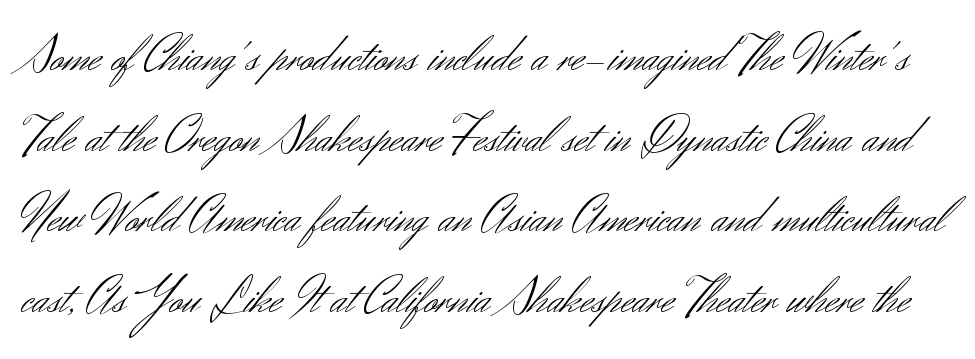
Check under the words: just untouched page. The letters carry no serifs — their stems end cleanly without finishing strokes. The designer left line spacing at the default. The passage shown is typed in a proportional face where columns would drift. The letterforms sit at book weight or below.
